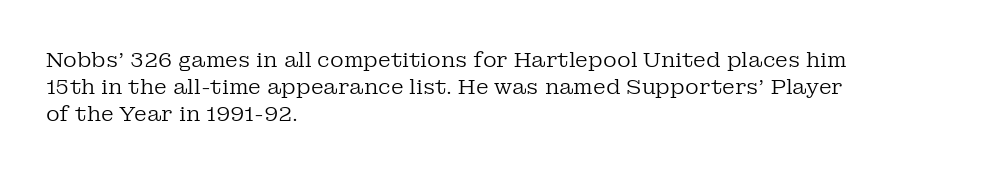
The passage shown is not underscored anywhere. Summary of vertical rhythm: regular, with standard interline spacing. The rag falls on the right side of this text block. Notice how the stems are strictly vertical — no italics here. Vertical stems look standard width or narrower in stroke.
